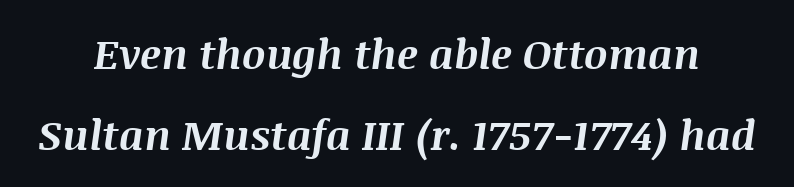
{"italic": "yes", "lean": "right", "slant_degrees": 8, "bold": "yes", "weight": "bold", "width": "normal", "stroke_contrast": "medium", "x_height": "large", "monospaced": "no", "underline": "no", "line_spacing": "loose", "line_spacing_ratio": 1.98, "letter_spacing": "normal", "letter_spacing_em": 0.0, "glyph_px": 41}
